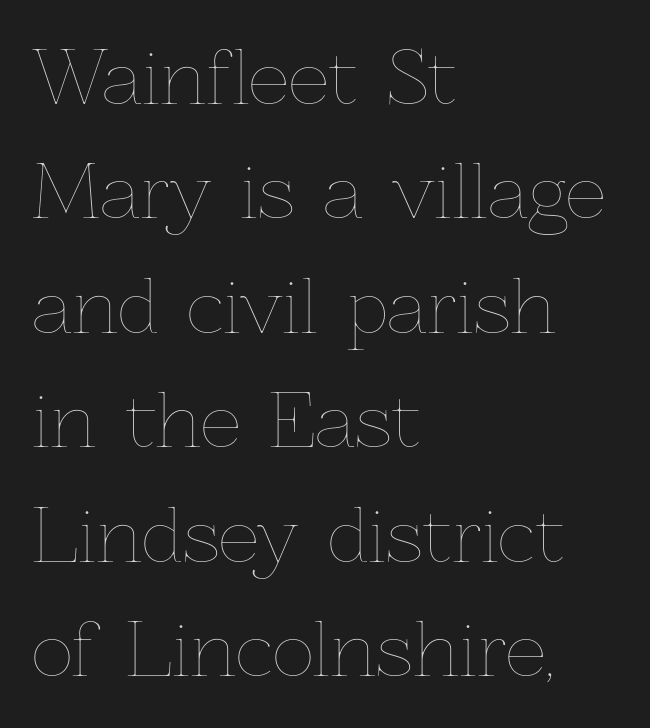
Q: Is the text bold? A: No.
Q: Is the text italic (slanted)? A: No, it is upright.
Q: Is the text underlined? A: No.
Q: How is the paragraph aligned? A: Left-aligned.
Q: Is the spacing between letters normal or unusually wide? A: Normal.
Q: Is the spacing between lines tight, normal or loose? A: Normal.
Q: Width (condensed, normal, or wide)? A: Normal.
Q: Stroke contrast? A: Low.
Q: x-height? A: Medium.
Q: Monospaced? A: No.
